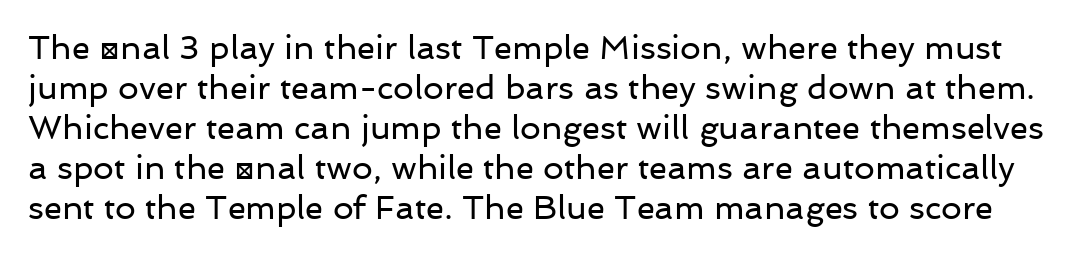
Are there feet on the stems? There aren't — it's a sans. Clear beneath every line of the passage. Caption: standard tracking, unaltered. Every character sits straight up, as roman type does. Stroke mass is kept to a normal reading level or below. Is this a fixed-width face? No — the glyphs have proportional, varying widths.
